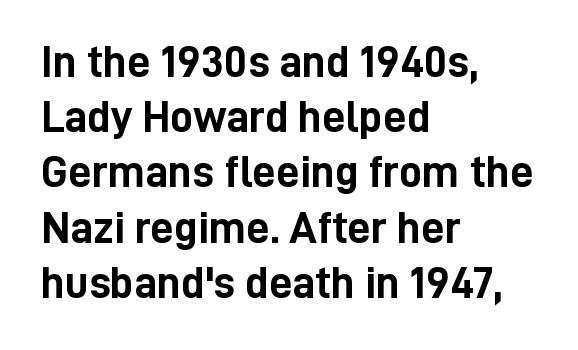
{"serif": "no", "italic": "no", "bold": "yes", "weight": "semibold", "width": "condensed", "stroke_contrast": "low", "x_height": "medium", "monospaced": "no", "underline": "no", "align": "left", "line_spacing_ratio": 1.2, "letter_spacing": "normal", "letter_spacing_em": 0.0, "glyph_px": 46}
